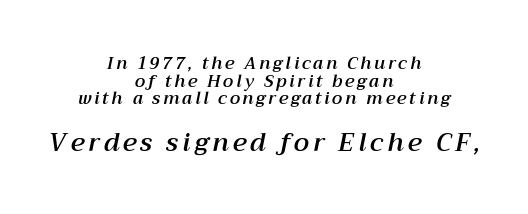
The image shows 25 px text type, italic (leaning right); set centered, tight line spacing (1.04x), not underlined; the second (bottom) block is 1.47x larger.
